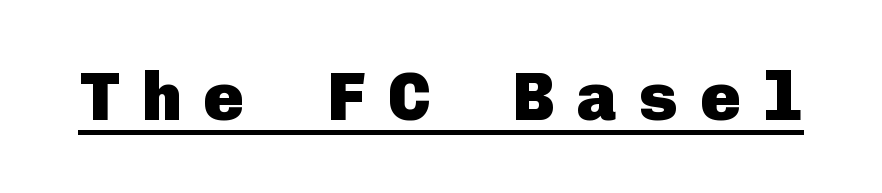
{"serif": "no", "italic": "no", "bold": "yes", "weight": "heavy", "width": "normal", "stroke_contrast": "low", "x_height": "medium", "underline": "yes", "letter_spacing": "wide", "letter_spacing_em": 0.3, "glyph_px": 69}
